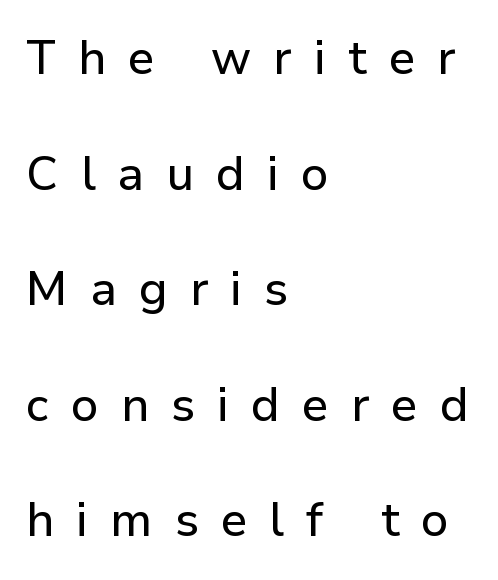
The image shows 47 px sans-serif type, upright; set left-aligned, loose line spacing (2.46x), unusually wide letter spacing (+0.47 em), not underlined; low stroke contrast and a medium x-height.
